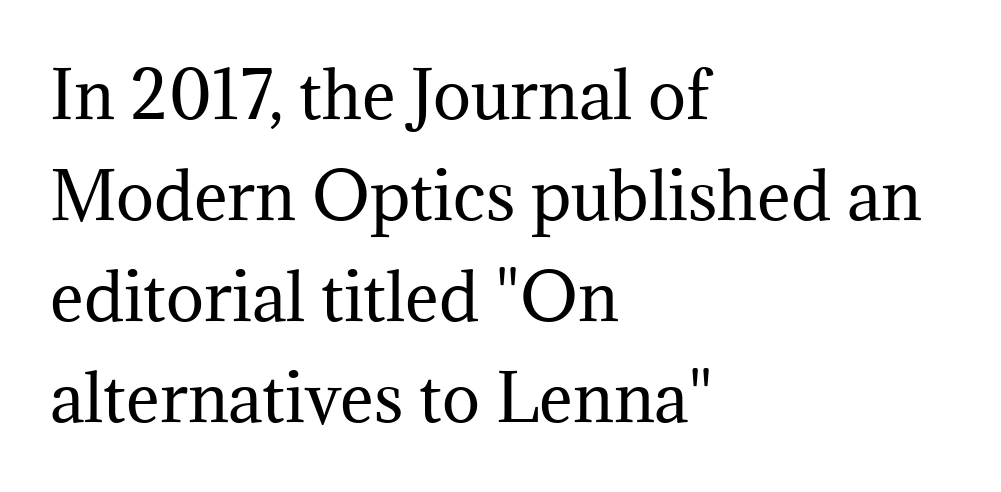
What stands out about the letter spacing? Nothing — it is the standard amount. No word sits above an underline. In terms of leading, this rendering sits right in the middle. It's the straight-up-and-down kind of type. Caption: face not bold, strokes unweighted. The face used here is proportionally spaced, like ordinary book or web type.
